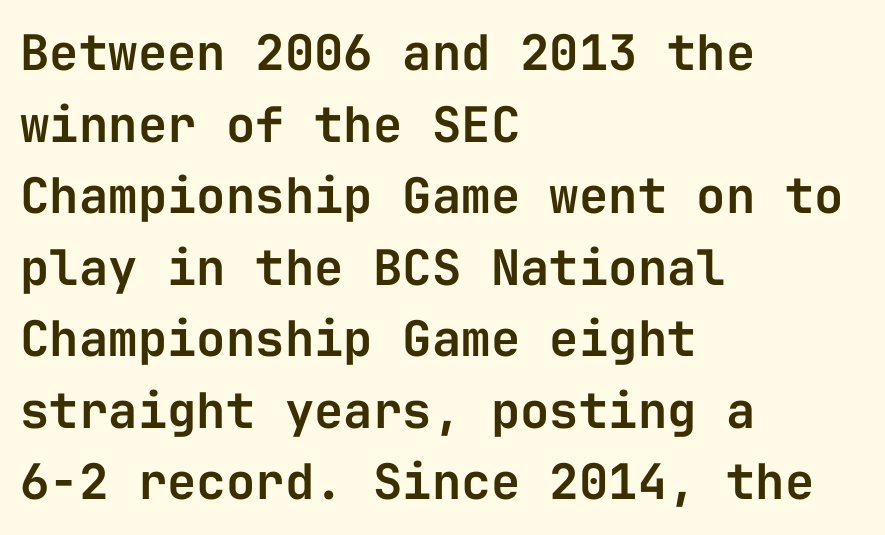
The image shows 49 px sans-serif type, upright, monospaced; set left-aligned, normal line spacing (1.46x), normal letter spacing, not underlined; low stroke contrast and a medium x-height.
